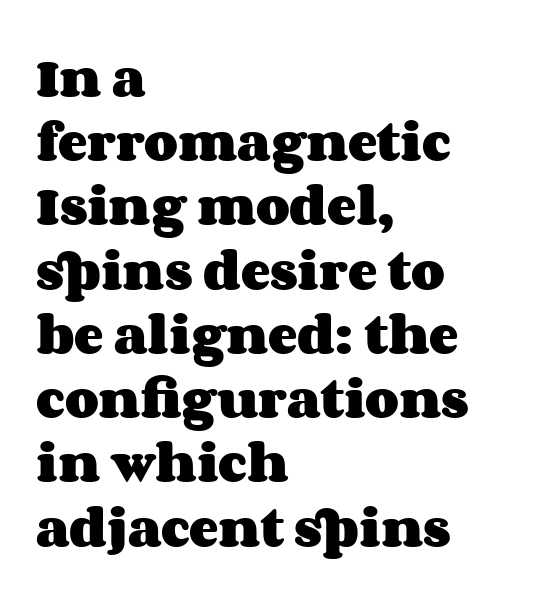
The image shows 44 px heavy, wide type, upright; set left-aligned, normal line spacing (1.46x), normal letter spacing, not underlined; medium stroke contrast and a large x-height.
